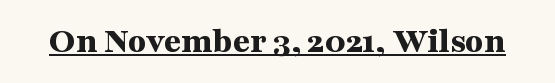
Q: Is the text bold? A: Yes.
Q: Is the text italic (slanted)? A: No, it is upright.
Q: Is the typeface a serif or a sans-serif typeface? A: Serif.
Q: Is the text underlined? A: Yes.
Q: Is the spacing between letters normal or unusually wide? A: Normal.
Q: Width (condensed, normal, or wide)? A: Wide.
Q: Stroke contrast? A: Medium.
Q: x-height? A: Medium.
Q: Monospaced? A: No.
